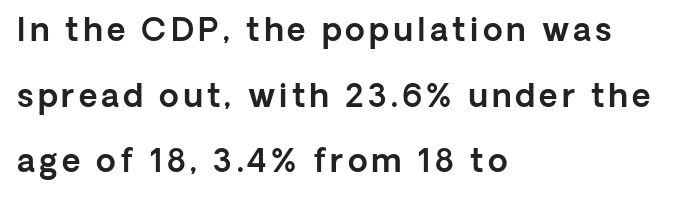
Q: Is the text italic (slanted)? A: No, it is upright.
Q: Is the typeface a serif or a sans-serif typeface? A: Sans-serif.
Q: Is the text underlined? A: No.
Q: How is the paragraph aligned? A: Left-aligned.
Q: Is the spacing between lines tight, normal or loose? A: Loose.
Q: Width (condensed, normal, or wide)? A: Normal.
Q: x-height? A: Medium.
Q: Monospaced? A: No.
